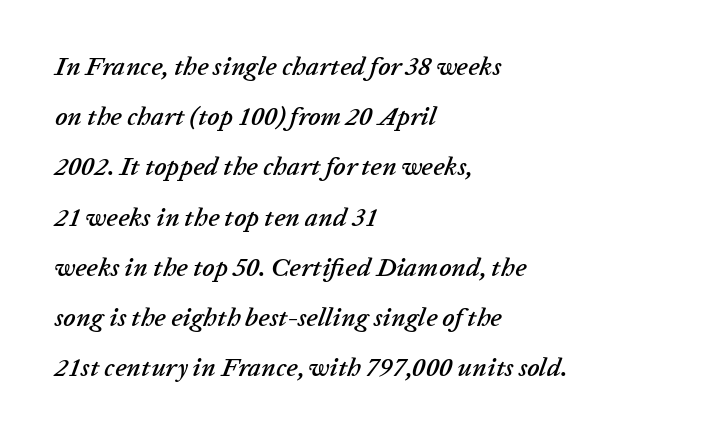
The image shows 26 px text type, italic (leaning right); set left-aligned, loose line spacing (1.93x), normal letter spacing, not underlined.
